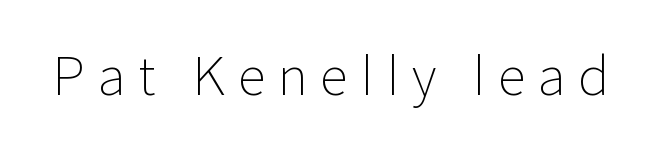
{"serif": "no", "italic": "no", "bold": "no", "weight": "light", "width": "normal", "stroke_contrast": "low", "x_height": "medium", "monospaced": "no", "underline": "no", "letter_spacing": "wide", "letter_spacing_em": 0.24, "glyph_px": 52}
